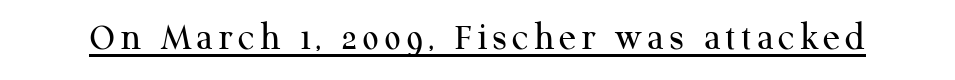
{"serif": "yes", "italic": "no", "bold": "no", "weight": "regular", "width": "normal", "stroke_contrast": "medium", "x_height": "medium", "monospaced": "no", "underline": "yes", "glyph_px": 40}
